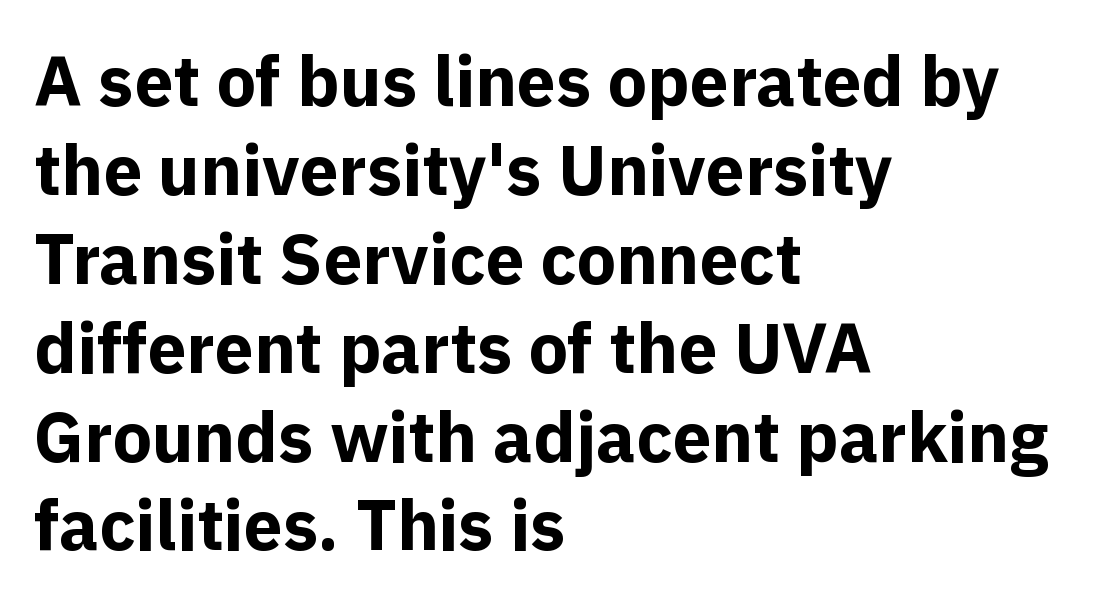
Q: Is the text bold? A: Yes.
Q: Is the text italic (slanted)? A: No, it is upright.
Q: Is the typeface a serif or a sans-serif typeface? A: Sans-serif.
Q: Is the text underlined? A: No.
Q: How is the paragraph aligned? A: Left-aligned.
Q: Is the spacing between letters normal or unusually wide? A: Normal.
Q: Is the spacing between lines tight, normal or loose? A: Normal.
Q: Width (condensed, normal, or wide)? A: Normal.
Q: x-height? A: Medium.
Q: Monospaced? A: No.
